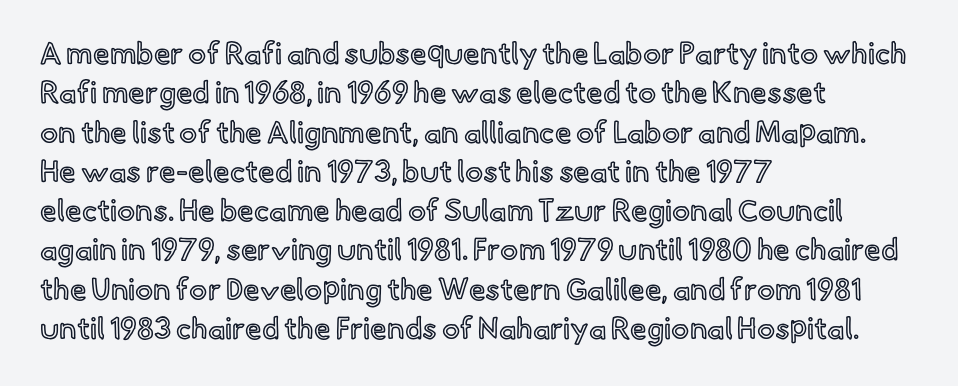
Is there any slant? The stems are plumb. Honestly, the row spacing looks completely unremarkable. Plain, unruled lines of type. Casual observation: everything's shoved over to the left. Tracking here is standard; glyphs follow each other at the usual distance.
